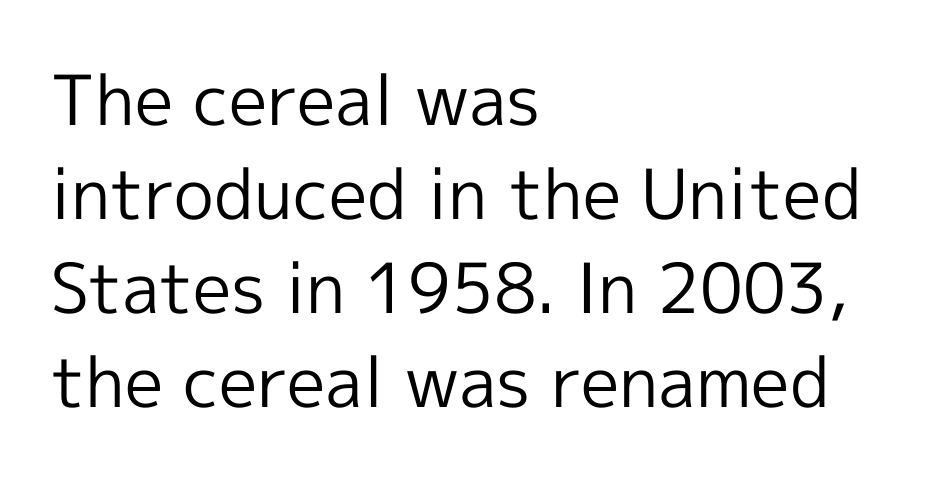
The image shows 69 px regular-weight sans-serif type, upright; set left-aligned, normal line spacing (1.36x), normal letter spacing, not underlined; a medium x-height.
